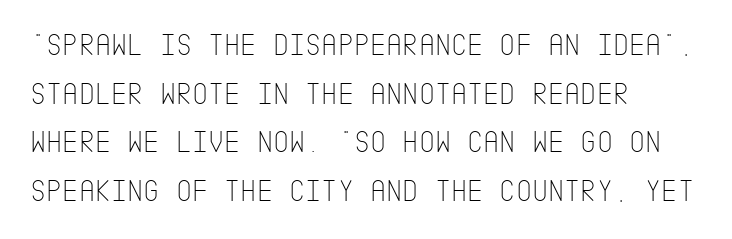
The image shows 31 px thin, condensed sans-serif type, upright; set left-aligned, normal line spacing (1.57x), normal letter spacing, not underlined; low stroke contrast and a large x-height.
